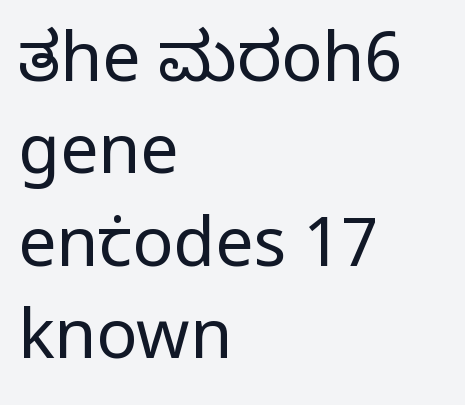
The image shows 68 px regular-weight, condensed sans-serif type, upright; set left-aligned, normal line spacing (1.36x), normal letter spacing, not underlined; low stroke contrast and a large x-height.
